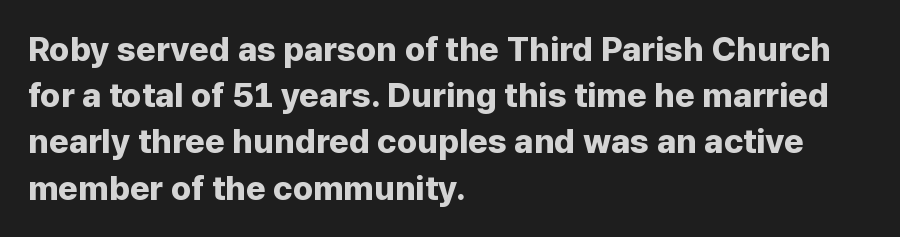
Q: Is the text bold? A: Yes.
Q: Is the text italic (slanted)? A: No, it is upright.
Q: Is the typeface a serif or a sans-serif typeface? A: Sans-serif.
Q: Is the text underlined? A: No.
Q: How is the paragraph aligned? A: Left-aligned.
Q: Is the spacing between letters normal or unusually wide? A: Normal.
Q: Is the spacing between lines tight, normal or loose? A: Normal.
Q: Width (condensed, normal, or wide)? A: Normal.
Q: Stroke contrast? A: Low.
Q: x-height? A: Medium.
Q: Monospaced? A: No.
